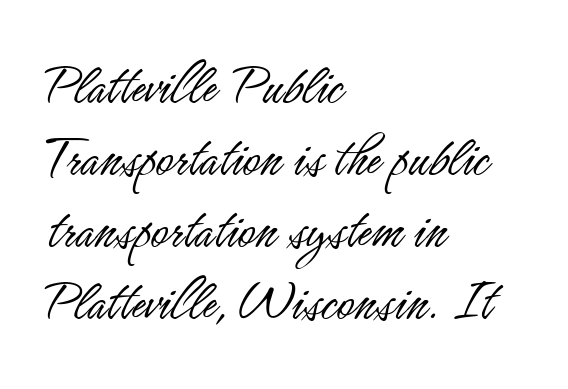
{"serif": "no", "bold": "no", "weight": "light", "width": "condensed", "stroke_contrast": "low", "x_height": "small", "monospaced": "no", "underline": "no", "align": "left", "line_spacing_ratio": 1.22, "letter_spacing": "normal", "letter_spacing_em": 0.0, "glyph_px": 59}
